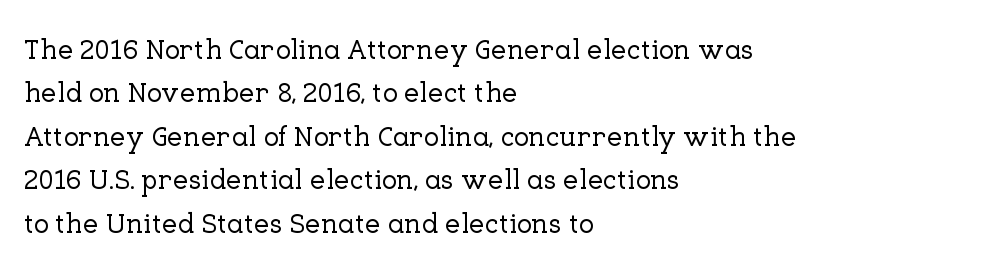
The image shows 28 px serif type, upright; set left-aligned, normal line spacing (1.55x), normal letter spacing, not underlined; low stroke contrast and a medium x-height.
